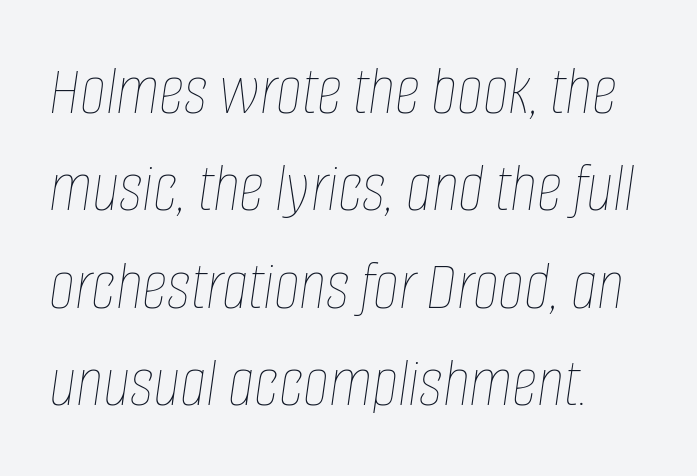
The passage is arranged the way most books set body copy — flush left. Italic? Definitely — the glyphs are oblique. The rendering uses natural spacing where letterforms have individual widths. Does the leading feel generous? No, just average. The letters sit at their default tracking, neither squeezed nor spread. Any mark beneath the type? The region is blank.
